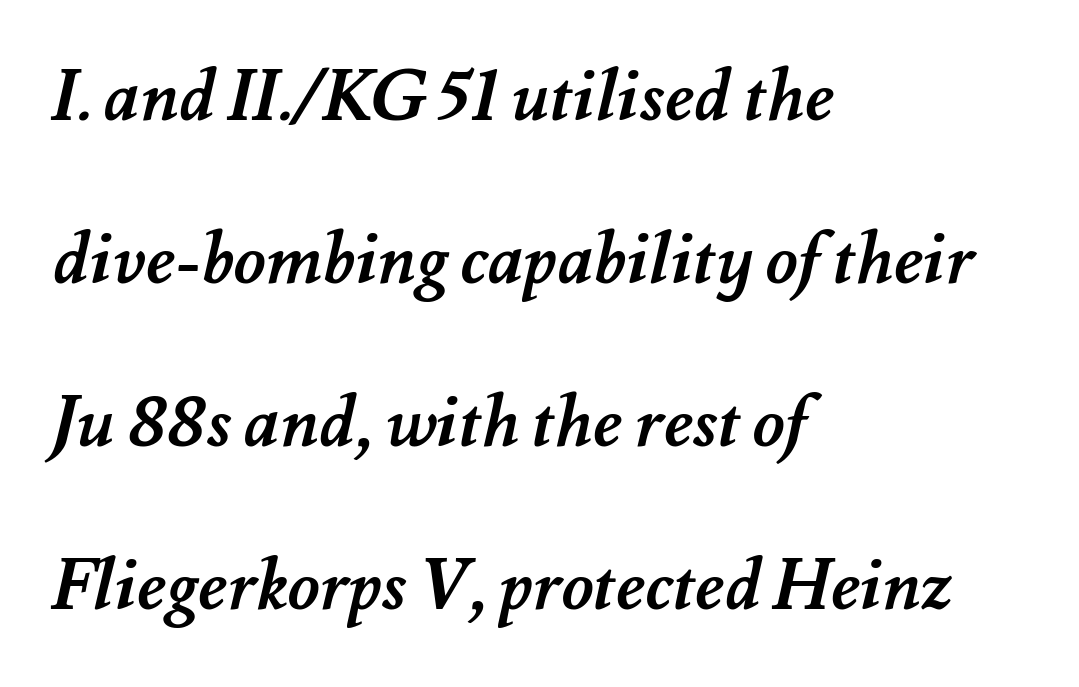
This sample has the flowing, uneven cadence of proportional lettering. The passage shown has conventional tracking throughout. Every row of glyphs begins at an identical x-position on the left. The words here are not underlined. Stroke thickness is high; the sample reads as a true bold.
